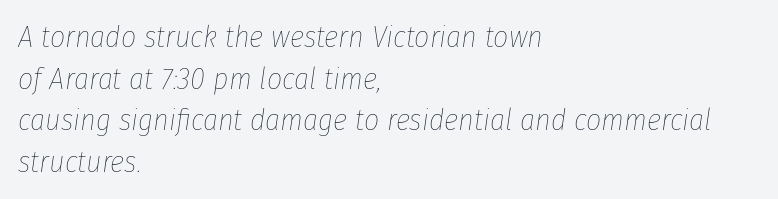
The image shows 30 px thin, condensed type, italic (leaning right); set left-aligned, normal line spacing (1.39x), normal letter spacing, not underlined; low stroke contrast and a medium x-height.
